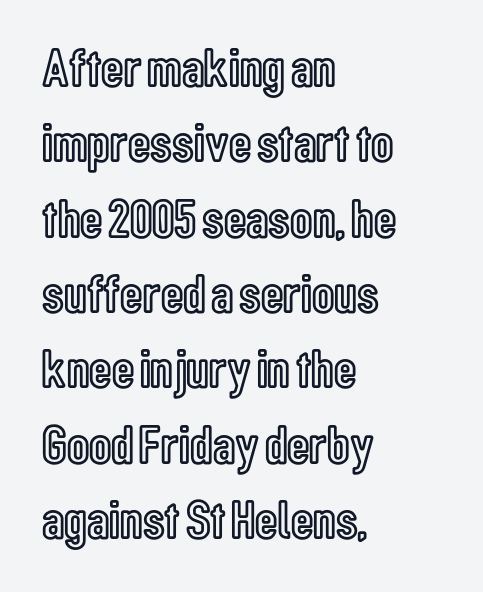
Looks like regular typesetting: each glyph gets only the width it needs. The designer left line spacing at the default. The tracking reads as untouched default to a designer's eye. Underlining? Definitely not there.
